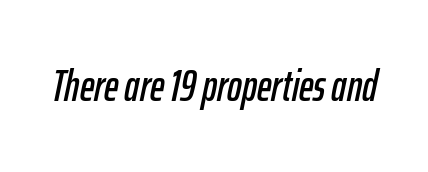
{"italic": "yes", "lean": "right", "slant_degrees": 12, "width": "condensed", "stroke_contrast": "low", "x_height": "medium", "monospaced": "no", "underline": "no", "letter_spacing": "normal", "letter_spacing_em": 0.0, "glyph_px": 44}
